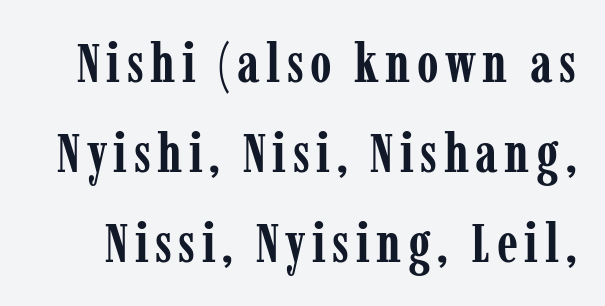
Q: Is the text bold? A: Yes.
Q: Is the text italic (slanted)? A: No, it is upright.
Q: Is the typeface a serif or a sans-serif typeface? A: Serif.
Q: Is the text underlined? A: No.
Q: Is the spacing between lines tight, normal or loose? A: Normal.
Q: Width (condensed, normal, or wide)? A: Condensed.
Q: Stroke contrast? A: Low.
Q: x-height? A: Medium.
Q: Monospaced? A: No.
